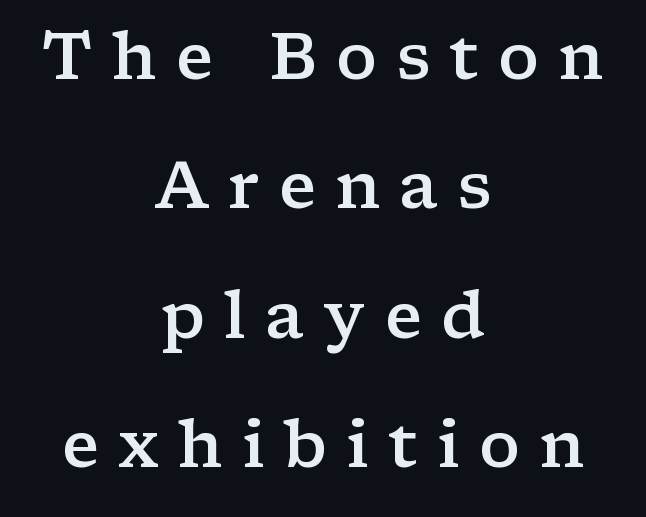
The passage shown has open, widely tracked lettering throughout. This rendering features lettering with no underline. Vertical spacing — loose. The letters stand straight up with perfectly vertical stems.
